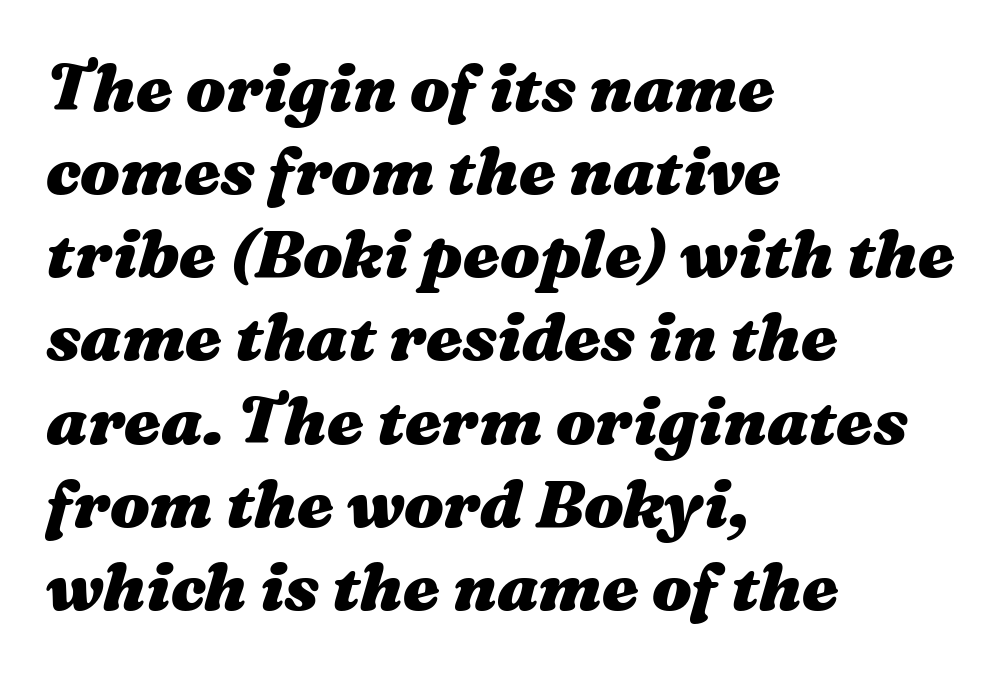
Q: Is the text bold? A: Yes.
Q: Is the text italic (slanted)? A: Yes, it leans right by about 16 degrees.
Q: Is the text underlined? A: No.
Q: How is the paragraph aligned? A: Left-aligned.
Q: Is the spacing between letters normal or unusually wide? A: Normal.
Q: Is the spacing between lines tight, normal or loose? A: Normal.
Q: Width (condensed, normal, or wide)? A: Wide.
Q: Stroke contrast? A: Medium.
Q: x-height? A: Medium.
Q: Monospaced? A: No.
